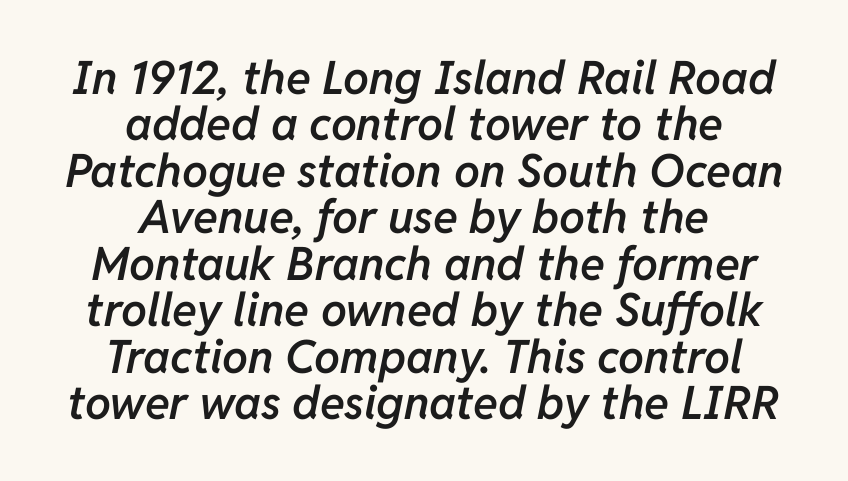
Q: Is the text bold? A: Semi-bold.
Q: Is the text italic (slanted)? A: Yes, it leans right by about 11 degrees.
Q: Is the text underlined? A: No.
Q: How is the paragraph aligned? A: Centered.
Q: Is the spacing between letters normal or unusually wide? A: Normal.
Q: Is the spacing between lines tight, normal or loose? A: Tight.
Q: Width (condensed, normal, or wide)? A: Normal.
Q: Stroke contrast? A: Low.
Q: x-height? A: Medium.
Q: Monospaced? A: No.
